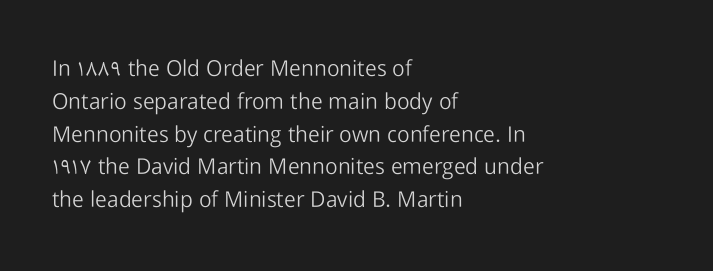
{"italic": "no", "bold": "no", "underline": "no", "align": "left", "line_spacing": "normal", "line_spacing_ratio": 1.49, "letter_spacing": "normal", "letter_spacing_em": 0.0, "glyph_px": 22}
